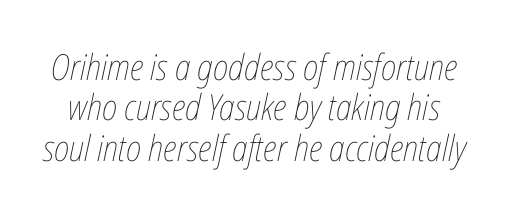
Q: Is the text bold? A: No.
Q: Is the text italic (slanted)? A: Yes, it leans right by about 12 degrees.
Q: Is the text underlined? A: No.
Q: Is the spacing between letters normal or unusually wide? A: Normal.
Q: Is the spacing between lines tight, normal or loose? A: Tight.
Q: Width (condensed, normal, or wide)? A: Condensed.
Q: Stroke contrast? A: Low.
Q: x-height? A: Medium.
Q: Monospaced? A: No.
